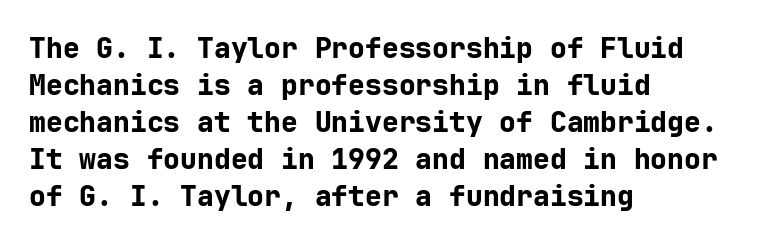
The image shows 28 px bold sans-serif type, upright; set left-aligned, normal line spacing (1.32x), normal letter spacing, not underlined; low stroke contrast and a medium x-height.
